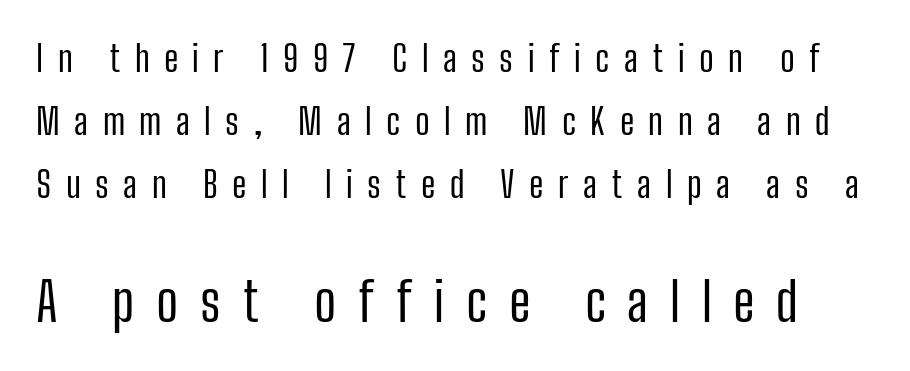
{"serif": "no", "italic": "no", "bold": "no", "weight": "regular", "width": "condensed", "stroke_contrast": "low", "x_height": "medium", "monospaced": "no", "underline": "no", "line_spacing_ratio": 1.75, "letter_spacing": "wide", "letter_spacing_em": 0.4, "larger_block": "second", "size_ratio": 1.5, "glyph_px": 54}
